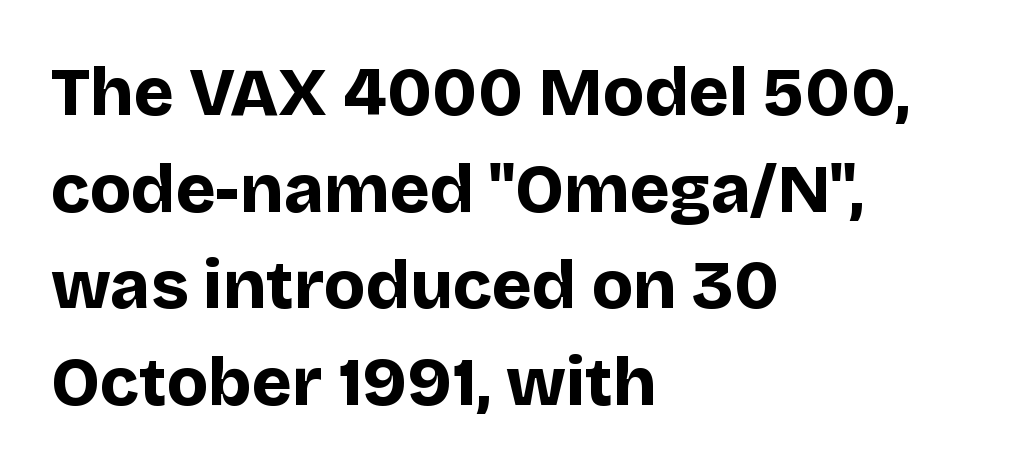
{"serif": "no", "italic": "no", "bold": "yes", "weight": "bold", "width": "normal", "stroke_contrast": "low", "x_height": "large", "monospaced": "no", "underline": "no", "align": "left", "line_spacing": "normal", "line_spacing_ratio": 1.42, "letter_spacing": "normal", "letter_spacing_em": 0.0, "glyph_px": 68}
